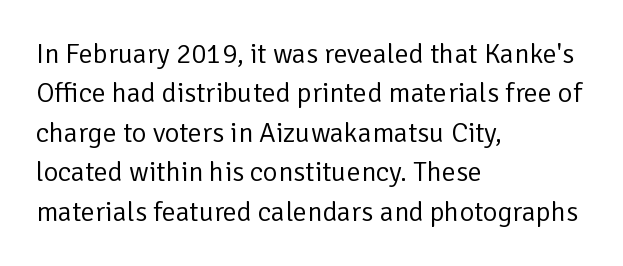
The letters carry no serifs — their stems end cleanly without finishing strokes. The strokes carry an ordinary text weight at most. Does extra space separate the letters? No, they use regular spacing. Here the designer chose a conventional face with non-uniform glyph widths.
